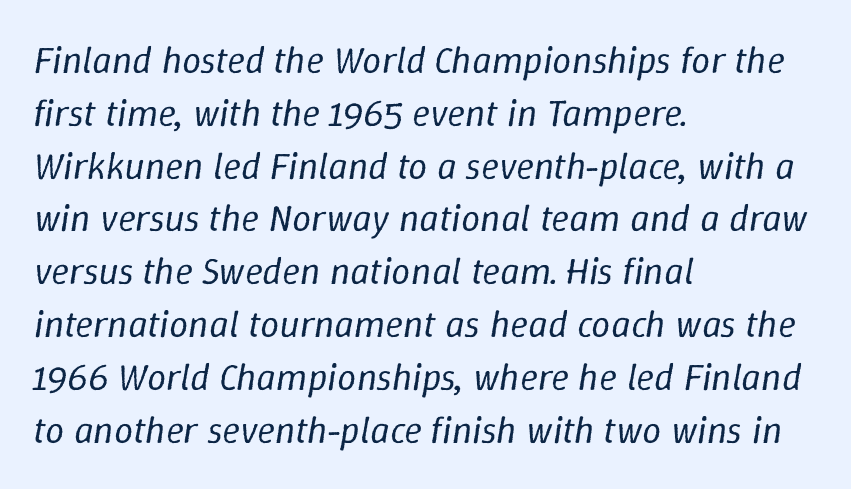
The gap between lines stays unmarked. Layout note: lines flush left. The line-height multiplier appears to be the usual default. Every character sits at an angle, as italics do.
